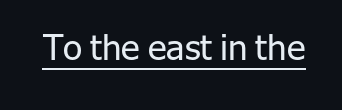
{"serif": "no", "italic": "no", "bold": "no", "weight": "regular", "width": "normal", "stroke_contrast": "low", "x_height": "medium", "monospaced": "no", "underline": "yes", "letter_spacing": "normal", "letter_spacing_em": 0.0, "glyph_px": 35}
